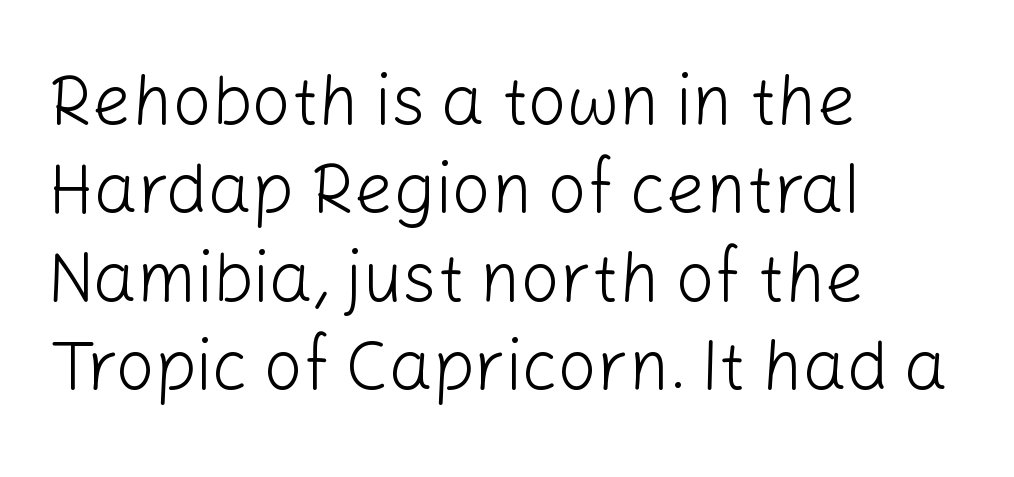
Q: Is the text bold? A: No.
Q: Is the text italic (slanted)? A: No, it is upright.
Q: Is the typeface a serif or a sans-serif typeface? A: Sans-serif.
Q: Is the text underlined? A: No.
Q: How is the paragraph aligned? A: Left-aligned.
Q: Is the spacing between letters normal or unusually wide? A: Normal.
Q: Is the spacing between lines tight, normal or loose? A: Normal.
Q: Width (condensed, normal, or wide)? A: Normal.
Q: Stroke contrast? A: Low.
Q: x-height? A: Medium.
Q: Monospaced? A: No.
